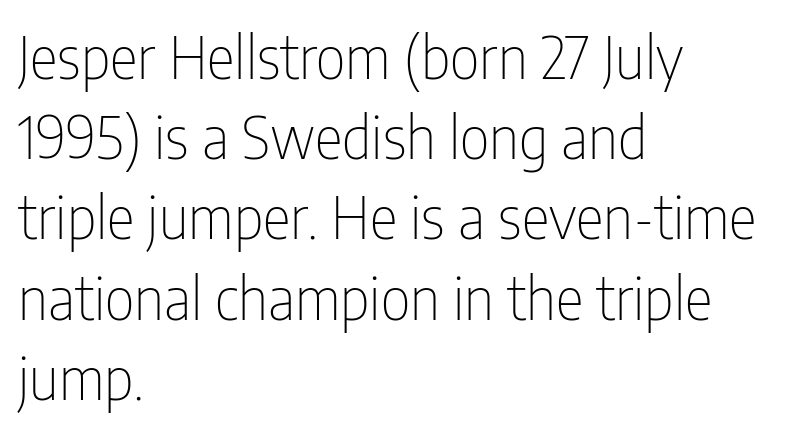
The image shows 59 px thin, condensed sans-serif type, upright; set left-aligned, normal line spacing (1.36x), normal letter spacing, not underlined; low stroke contrast and a medium x-height.
